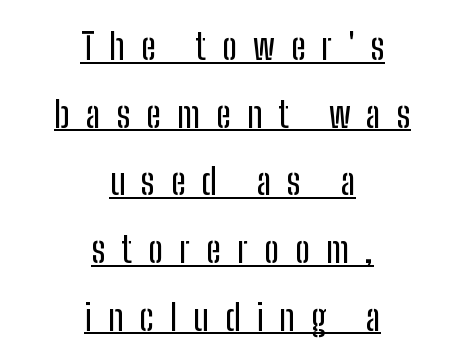
The image shows 36 px condensed sans-serif type, upright; set centered, line spacing 1.88x, unusually wide letter spacing (+0.45 em), underlined; low stroke contrast and a medium x-height.
